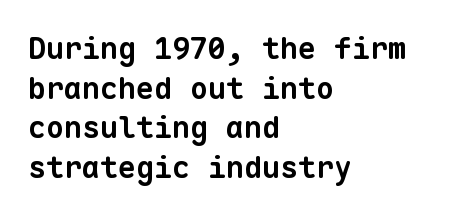
Q: Is the text bold? A: Yes.
Q: Is the typeface a serif or a sans-serif typeface? A: Sans-serif.
Q: Is the text underlined? A: No.
Q: How is the paragraph aligned? A: Left-aligned.
Q: Is the spacing between letters normal or unusually wide? A: Normal.
Q: Is the spacing between lines tight, normal or loose? A: Normal.
Q: Width (condensed, normal, or wide)? A: Normal.
Q: Stroke contrast? A: Low.
Q: x-height? A: Medium.
Q: Monospaced? A: Yes.
